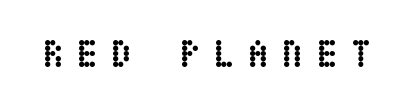
Q: Is the text bold? A: Yes.
Q: Is the text italic (slanted)? A: No, it is upright.
Q: Is the text underlined? A: No.
Q: Is the spacing between letters normal or unusually wide? A: Unusually wide.
Q: Width (condensed, normal, or wide)? A: Condensed.
Q: Stroke contrast? A: Low.
Q: x-height? A: Large.
